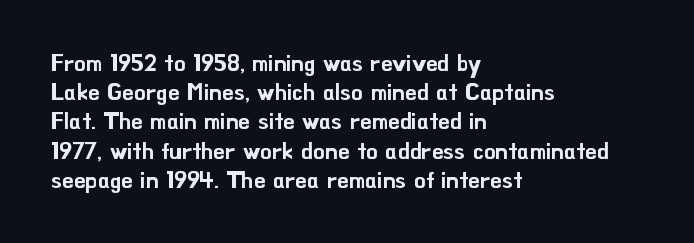
Q: Is the text italic (slanted)? A: No, it is upright.
Q: Is the text underlined? A: No.
Q: How is the paragraph aligned? A: Left-aligned.
Q: Is the spacing between letters normal or unusually wide? A: Normal.
Q: Is the spacing between lines tight, normal or loose? A: Normal.
